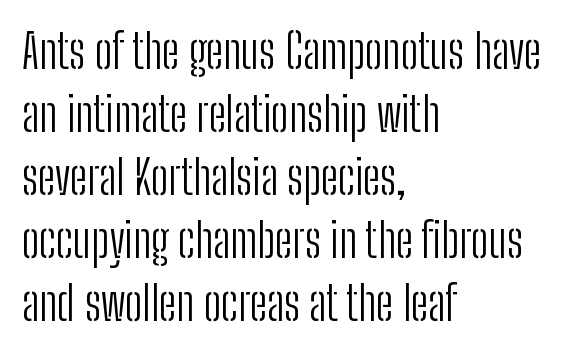
In terms of letterspacing, this is plain default setting. Spacing verdict: proportional, widths tailored to each character. The font's upright variant was chosen for this text. Line starts are locked; line ends wander.
